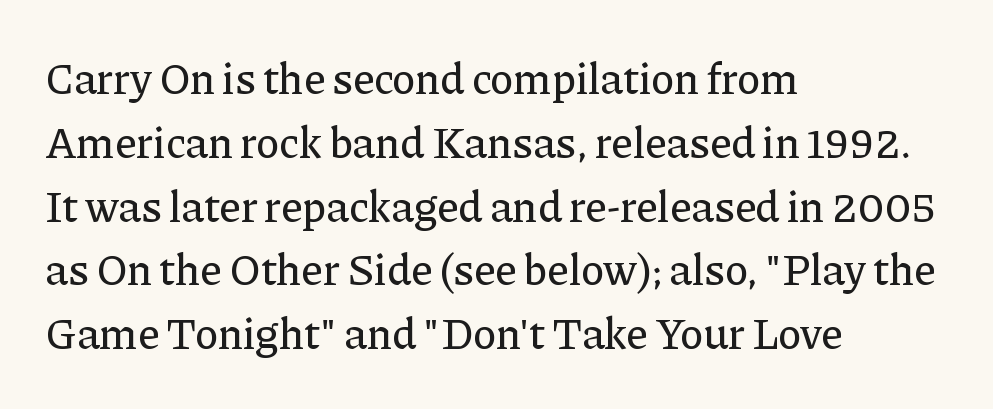
The image shows 44 px serif type, upright; set left-aligned, normal line spacing (1.45x), normal letter spacing, not underlined; low stroke contrast and a medium x-height.
